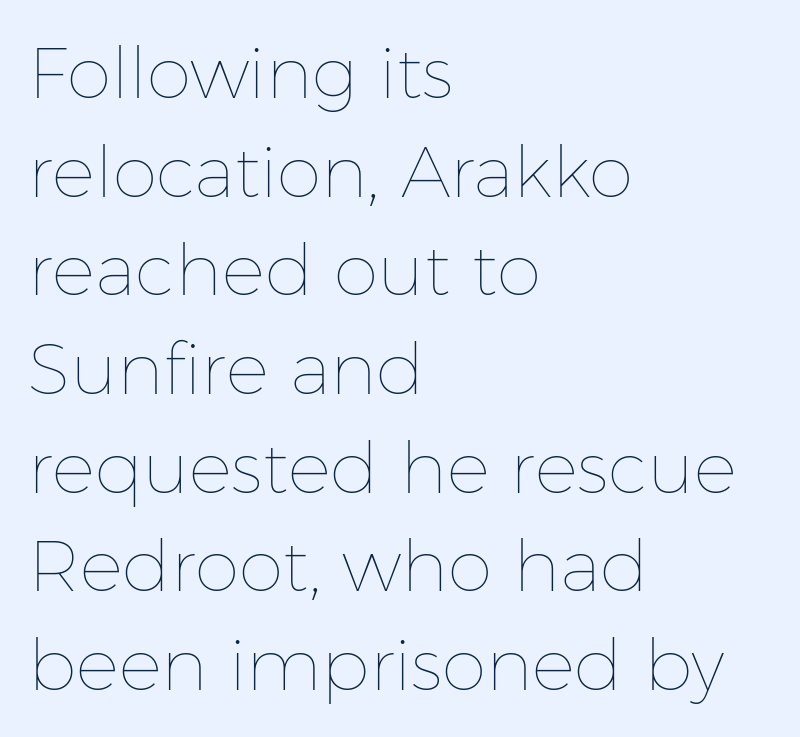
{"italic": "no", "bold": "no", "weight": "thin", "width": "normal", "stroke_contrast": "low", "x_height": "medium", "monospaced": "no", "underline": "no", "align": "left", "line_spacing": "normal", "line_spacing_ratio": 1.37, "letter_spacing": "normal", "letter_spacing_em": 0.0, "glyph_px": 72}
